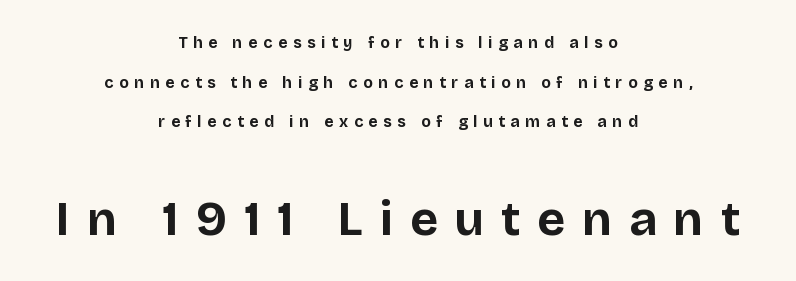
{"serif": "no", "italic": "no", "bold": "yes", "weight": "bold", "width": "normal", "stroke_contrast": "low", "x_height": "large", "monospaced": "no", "underline": "no", "align": "center", "line_spacing": "loose", "line_spacing_ratio": 2.47, "letter_spacing": "wide", "letter_spacing_em": 0.35, "larger_block": "second", "size_ratio": 3.0, "glyph_px": 48}
